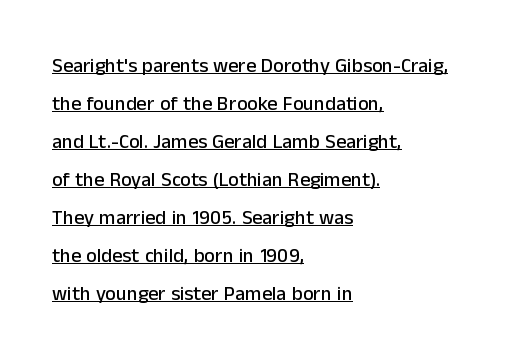
{"italic": "no", "underline": "yes", "align": "left", "line_spacing": "loose", "line_spacing_ratio": 1.9, "letter_spacing": "normal", "letter_spacing_em": 0.0, "glyph_px": 20}
